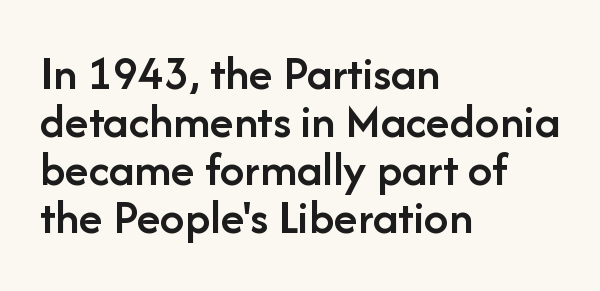
The image shows 49 px semibold sans-serif type, upright; set left-aligned, tight line spacing (0.98x), normal letter spacing, not underlined; low stroke contrast and a medium x-height.
